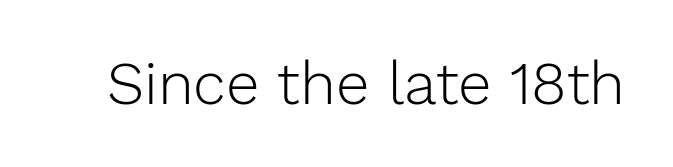
The image shows 60 px light sans-serif type, upright; set normal letter spacing, not underlined; low stroke contrast and a medium x-height.
